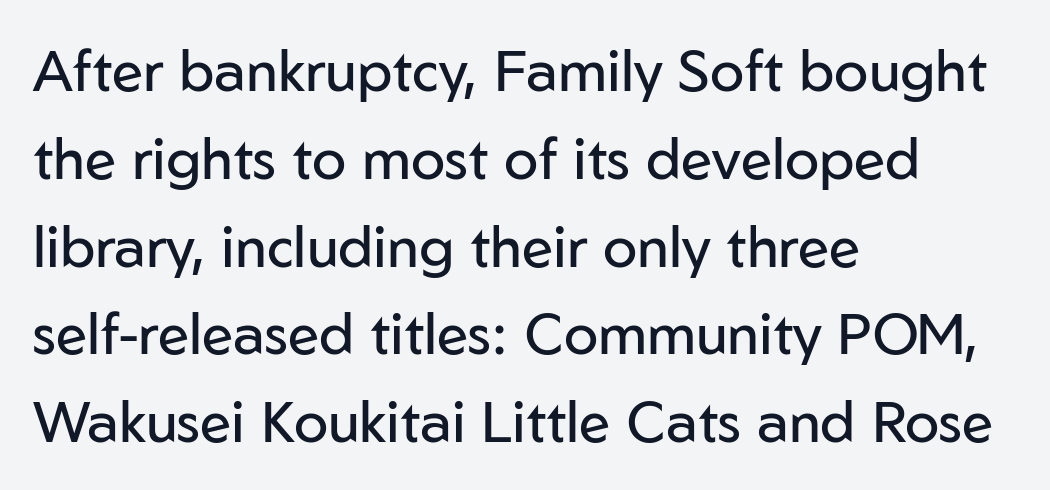
Caption: standard tracking, unaltered. A bare baseline throughout the passage. The leading is moderate, giving the passage an even texture. What kind of face is this? One without serifs — a sans.
